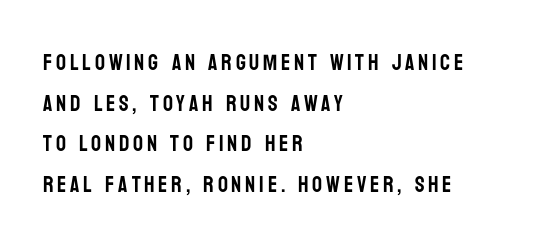
The paragraph has a hard left edge and a soft right edge. Just letters on the line, the space beneath them empty. If you drew a line through each stem, it would be perfectly vertical.
